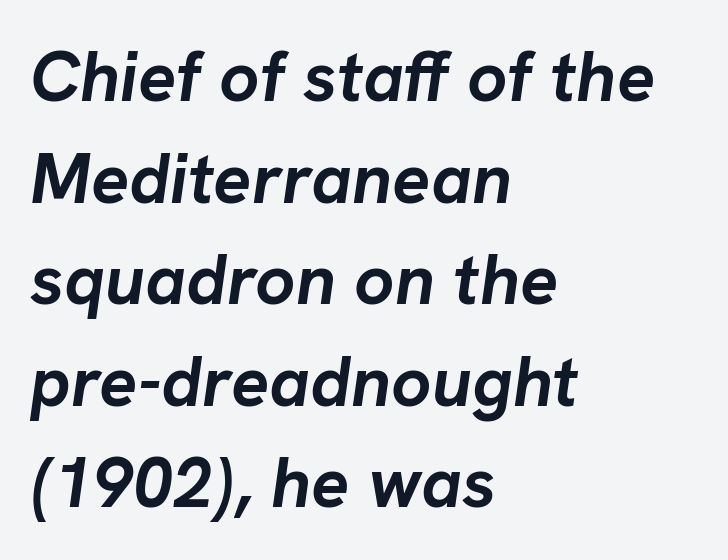
The image shows 71 px semibold type, italic (leaning right); set left-aligned, normal line spacing (1.43x), normal letter spacing, not underlined; low stroke contrast and a medium x-height.
